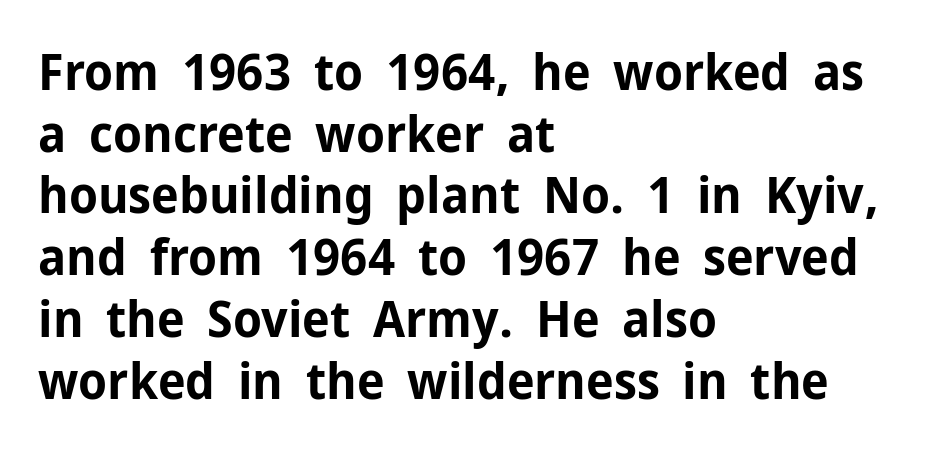
The image shows 51 px bold sans-serif type, upright; set left-aligned, line spacing 1.21x, normal letter spacing, not underlined; low stroke contrast and a medium x-height.
